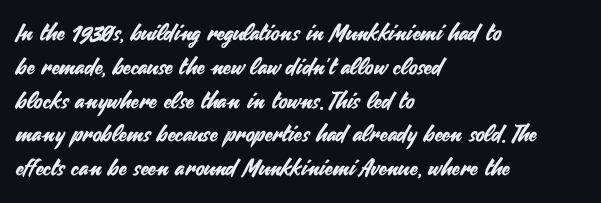
{"underline": "no", "align": "left", "line_spacing": "normal", "line_spacing_ratio": 1.47, "letter_spacing": "normal", "letter_spacing_em": 0.0, "glyph_px": 23}
